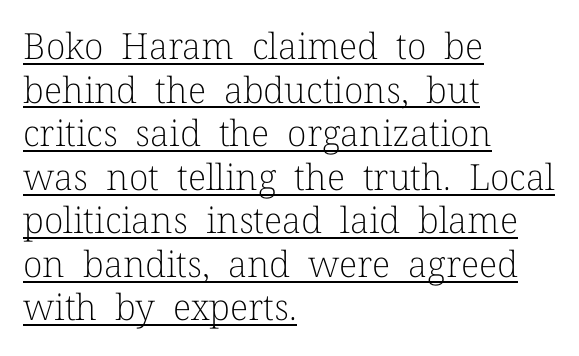
{"serif": "yes", "italic": "no", "bold": "no", "weight": "light", "width": "normal", "stroke_contrast": "low", "x_height": "medium", "monospaced": "no", "underline": "yes", "align": "left", "line_spacing_ratio": 1.21, "letter_spacing": "normal", "letter_spacing_em": 0.0, "glyph_px": 36}
